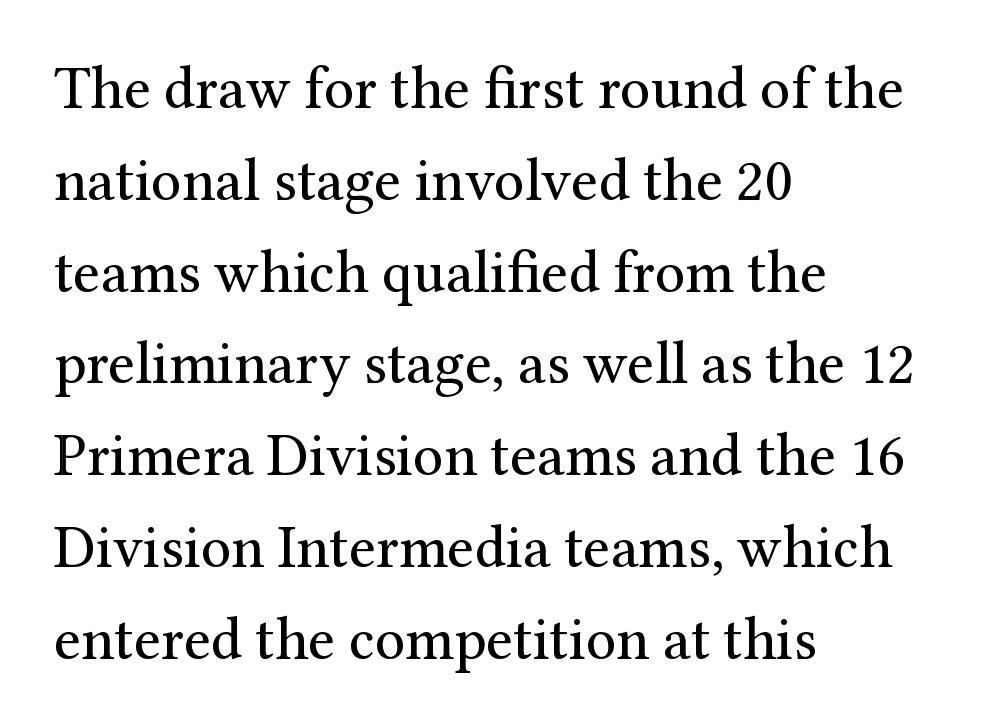
The image shows 60 px regular-weight serif type, upright; set left-aligned, normal line spacing (1.53x), normal letter spacing, not underlined; medium stroke contrast and a medium x-height.
